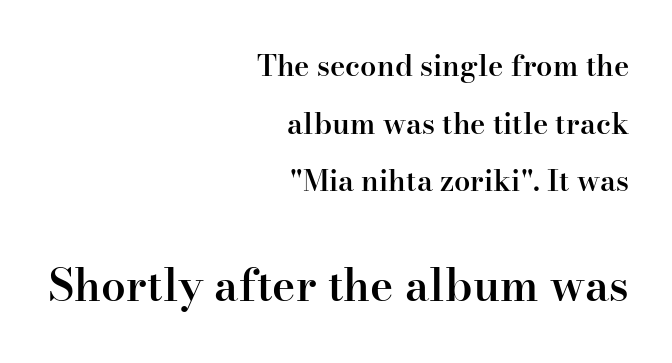
The line texture is even and compact thanks to regular tracking. Italic: no, the glyphs are upright roman. The specimen omits any rule beneath the text block's lines. The rendering uses natural spacing where letterforms have individual widths.
